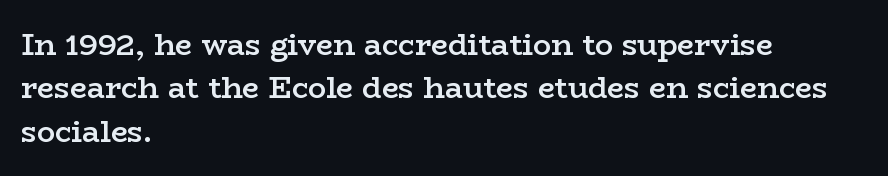
The image shows 30 px semibold, wide serif type, upright; set left-aligned, normal line spacing (1.45x), normal letter spacing, not underlined; low stroke contrast and a medium x-height.
